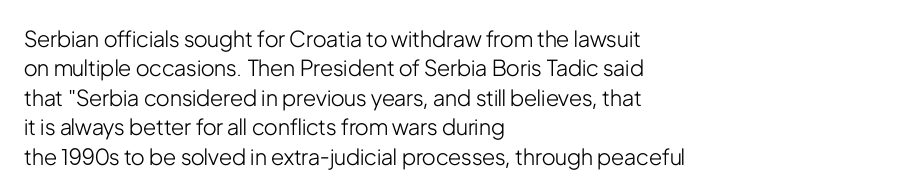
Bare-footed words on every line. Every stem runs plumb, perpendicular to the baseline. The typesetting does not lean heavy: it is not bold. Tracking value appears to be zero — textbook default spacing. The vertical gap from one line to the next is medium.
